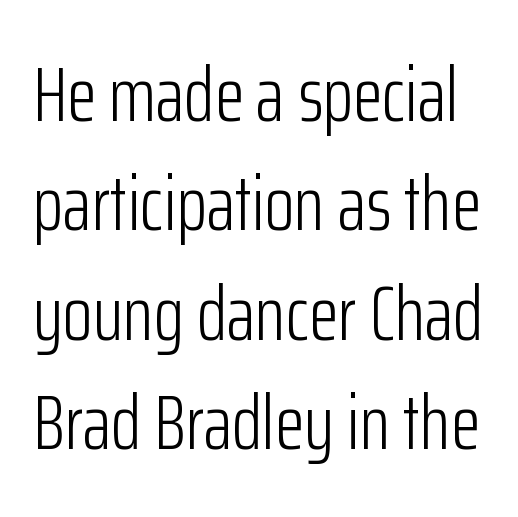
The image shows 77 px light, condensed sans-serif type, upright; set normal line spacing (1.42x), normal letter spacing, not underlined; low stroke contrast and a medium x-height.
